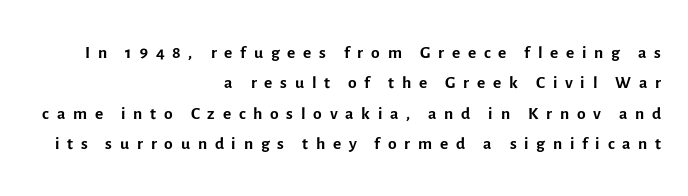
{"italic": "no", "bold": "no", "underline": "no", "align": "right", "line_spacing_ratio": 1.22, "letter_spacing": "wide", "letter_spacing_em": 0.31, "glyph_px": 25}
